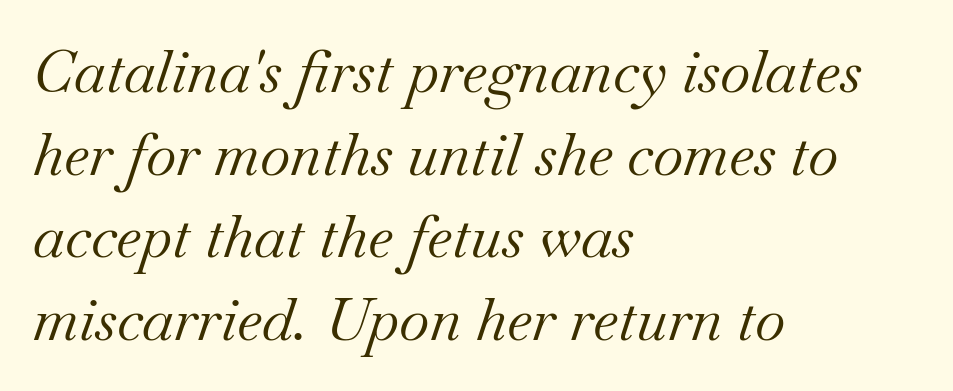
Q: Is the text bold? A: No.
Q: Is the text italic (slanted)? A: Yes, it leans right by about 18 degrees.
Q: Is the typeface a serif or a sans-serif typeface? A: Serif.
Q: Is the text underlined? A: No.
Q: How is the paragraph aligned? A: Left-aligned.
Q: Is the spacing between letters normal or unusually wide? A: Normal.
Q: Is the spacing between lines tight, normal or loose? A: Normal.
Q: Width (condensed, normal, or wide)? A: Normal.
Q: Stroke contrast? A: Medium.
Q: x-height? A: Small.
Q: Monospaced? A: No.
